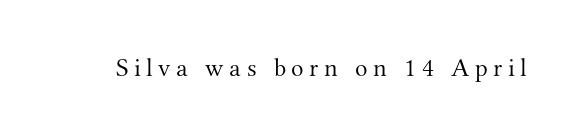
Q: Is the text bold? A: No.
Q: Is the text italic (slanted)? A: No, it is upright.
Q: Is the text underlined? A: No.
Q: Is the spacing between letters normal or unusually wide? A: Unusually wide.
